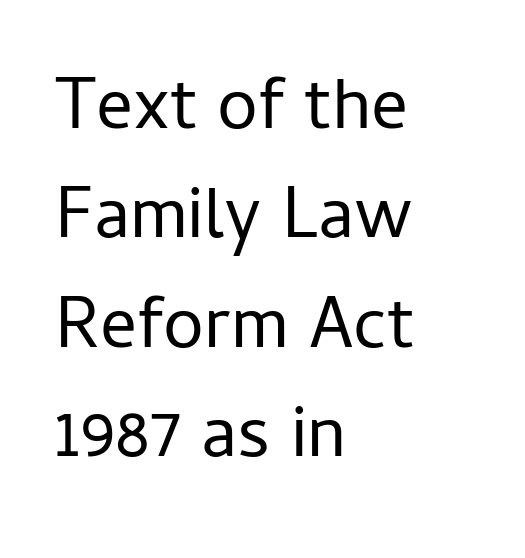
The image shows 73 px regular-weight sans-serif type, upright; set left-aligned, normal line spacing (1.5x), normal letter spacing, not underlined; low stroke contrast and a medium x-height.
